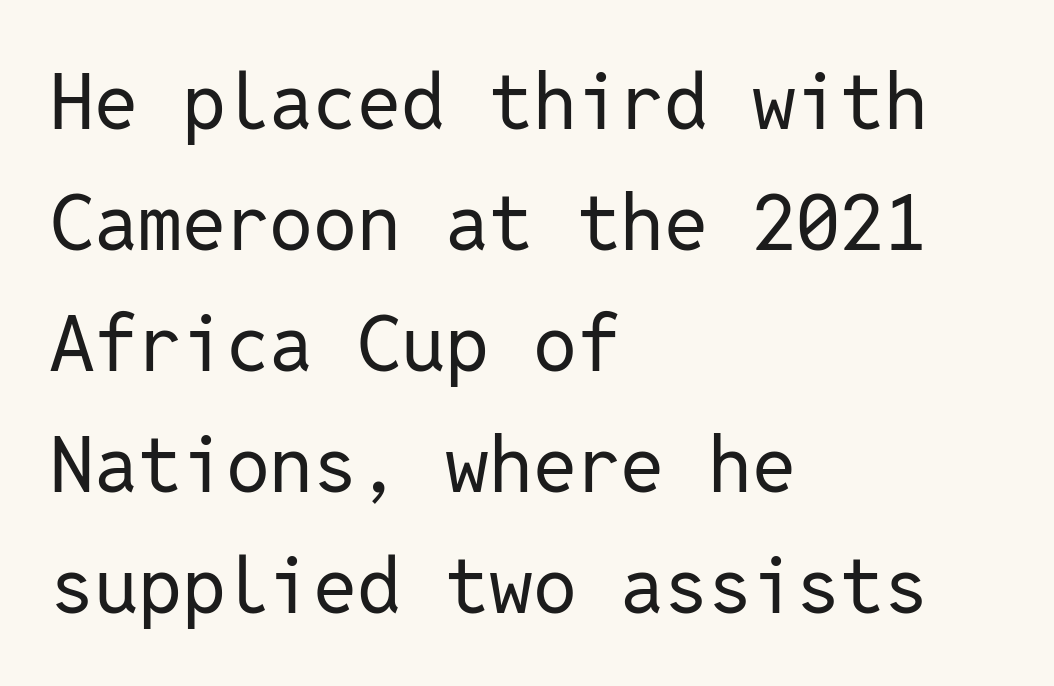
{"serif": "no", "italic": "no", "bold": "no", "weight": "regular", "width": "normal", "stroke_contrast": "low", "x_height": "medium", "monospaced": "yes", "underline": "no", "align": "left", "line_spacing": "normal", "line_spacing_ratio": 1.55, "letter_spacing": "normal", "letter_spacing_em": 0.0, "glyph_px": 78}
